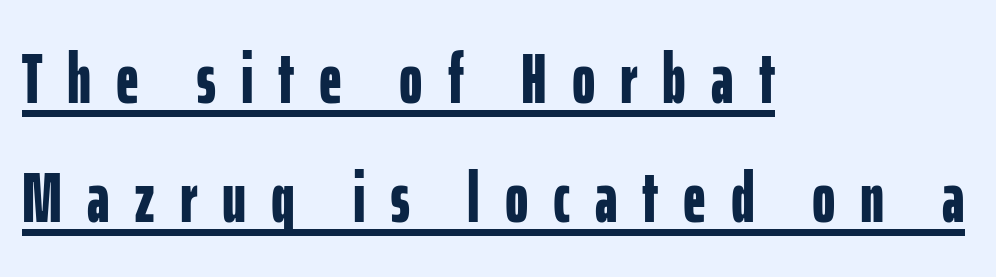
Q: Is the text bold? A: Yes.
Q: Is the text italic (slanted)? A: No, it is upright.
Q: Is the typeface a serif or a sans-serif typeface? A: Sans-serif.
Q: Is the text underlined? A: Yes.
Q: How is the paragraph aligned? A: Left-aligned.
Q: Is the spacing between letters normal or unusually wide? A: Unusually wide.
Q: Is the spacing between lines tight, normal or loose? A: Normal.
Q: Width (condensed, normal, or wide)? A: Condensed.
Q: Stroke contrast? A: Low.
Q: x-height? A: Medium.
Q: Monospaced? A: No.
